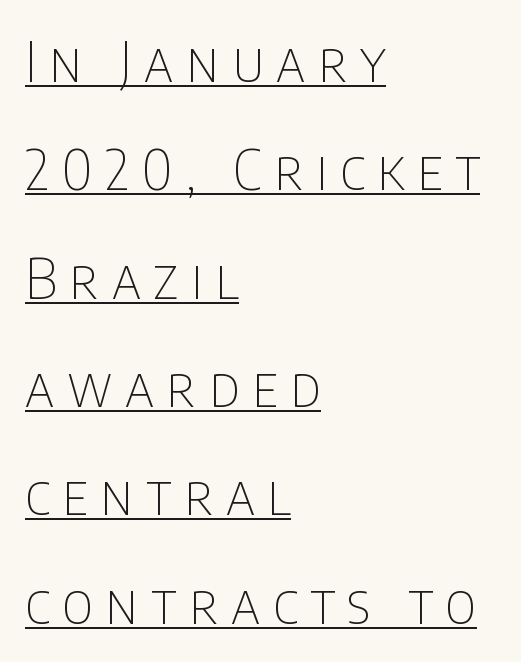
The rendering uses the underline text-decoration. Rows of type keep a wide berth in the vertical direction. Spacing verdict: proportional, widths tailored to each character. Examine the stroke ends and you'll find no serifs. This sample is left-justified, so line endings fall wherever the words run out.
